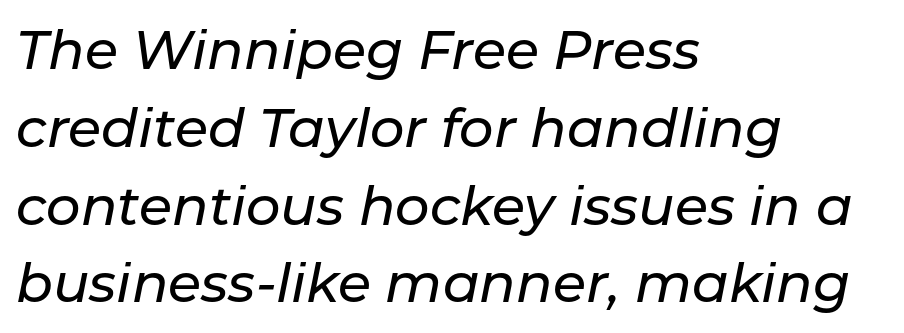
The image shows 54 px text type, italic (leaning right); set left-aligned, normal line spacing (1.44x), normal letter spacing, not underlined; low stroke contrast and a medium x-height.
